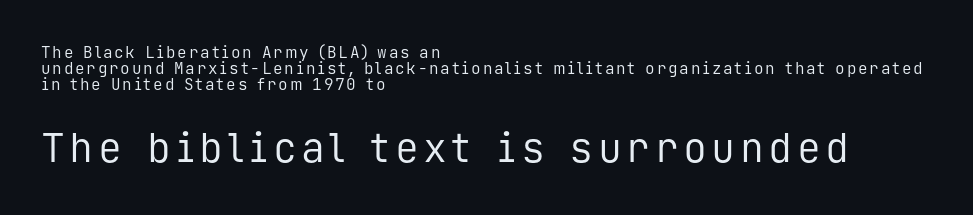
{"serif": "no", "italic": "no", "bold": "no", "weight": "regular", "width": "normal", "stroke_contrast": "low", "x_height": "medium", "monospaced": "yes", "underline": "no", "align": "left", "line_spacing": "tight", "line_spacing_ratio": 0.99, "larger_block": "second", "size_ratio": 2.5, "glyph_px": 40}
